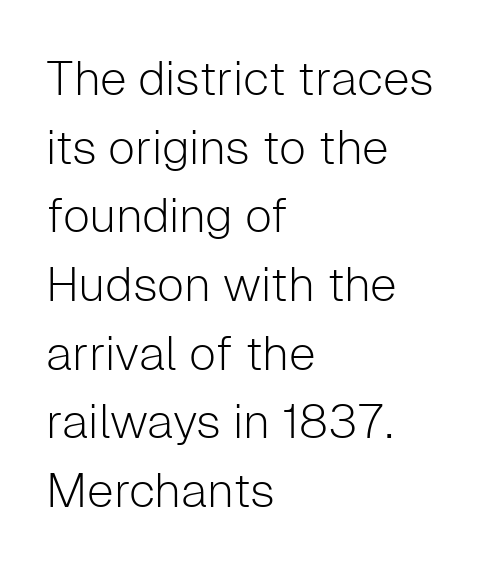
{"serif": "no", "italic": "no", "bold": "no", "weight": "light", "width": "normal", "stroke_contrast": "low", "x_height": "medium", "monospaced": "no", "underline": "no", "align": "left", "line_spacing": "normal", "line_spacing_ratio": 1.43, "letter_spacing": "normal", "letter_spacing_em": 0.0, "glyph_px": 48}
